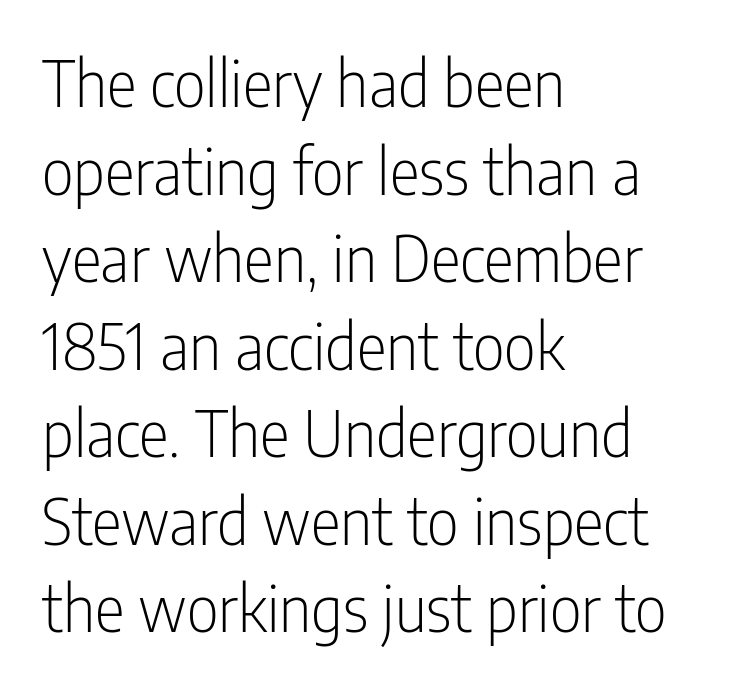
The rendering uses natural spacing where letterforms have individual widths. You can tell it's not italic because the verticals are truly vertical. The face looks like a standard text weight, possibly lighter. The characters display no serif detailing; their extremities are plain. Words float on clear page, feet unadorned. The space between consecutive lines is moderate.
